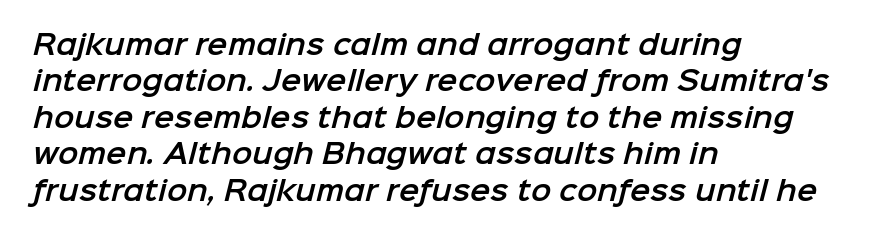
{"underline": "no", "align": "left", "line_spacing": "normal", "line_spacing_ratio": 1.35, "letter_spacing": "normal", "letter_spacing_em": 0.0, "glyph_px": 27}
